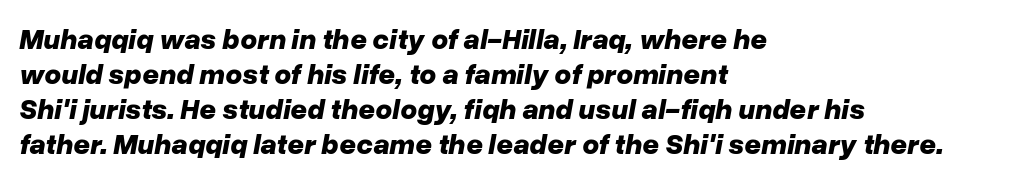
The image shows 29 px bold type, italic (leaning right); set left-aligned, line spacing 1.21x, normal letter spacing, not underlined; low stroke contrast and a medium x-height.
